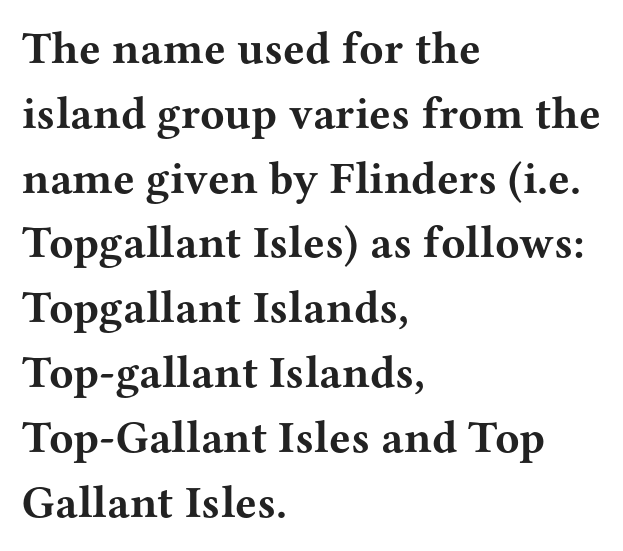
The image shows 45 px bold, wide serif type, upright; set left-aligned, normal line spacing (1.44x), normal letter spacing, not underlined; medium stroke contrast and a medium x-height.
